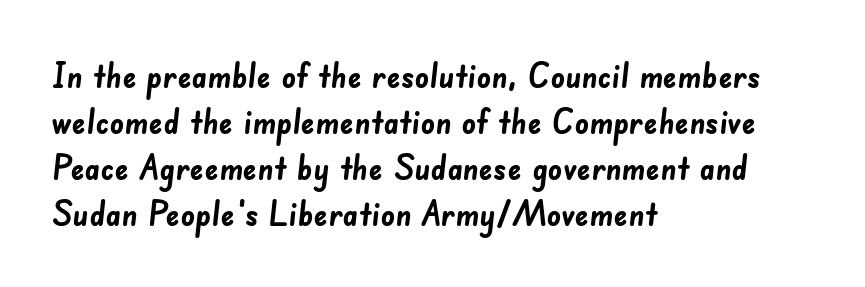
Q: Is the text bold? A: Yes.
Q: Is the typeface a serif or a sans-serif typeface? A: Sans-serif.
Q: Is the text underlined? A: No.
Q: How is the paragraph aligned? A: Left-aligned.
Q: Is the spacing between letters normal or unusually wide? A: Normal.
Q: Is the spacing between lines tight, normal or loose? A: Normal.
Q: Width (condensed, normal, or wide)? A: Normal.
Q: Stroke contrast? A: Low.
Q: x-height? A: Small.
Q: Monospaced? A: No.
